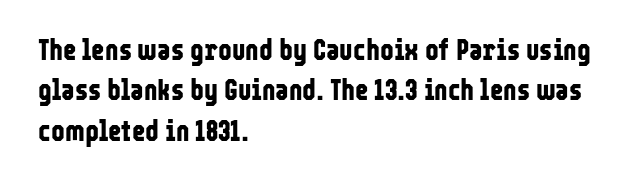
The image shows 29 px bold, condensed sans-serif type, upright; set left-aligned, normal line spacing (1.39x), normal letter spacing, not underlined; low stroke contrast and a medium x-height.
